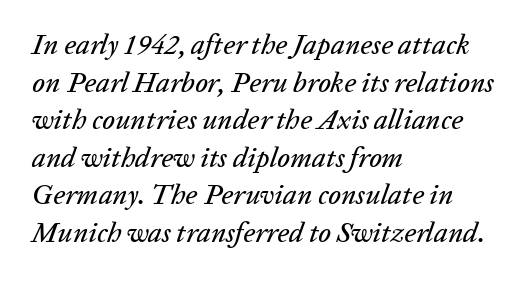
The lines sit at an ordinary, default distance from one another. Proportional: the letters do not fall into vertical columns. These lines stack with their left ends in a neat column. Style check: oblique. Each row of text sits above clean, open space.
